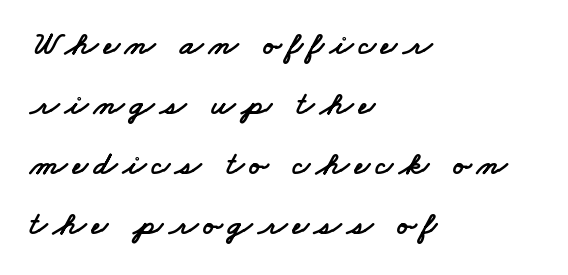
The image shows 34 px wide sans-serif type; set left-aligned, line spacing 1.76x, not underlined; low stroke contrast and a small x-height.
